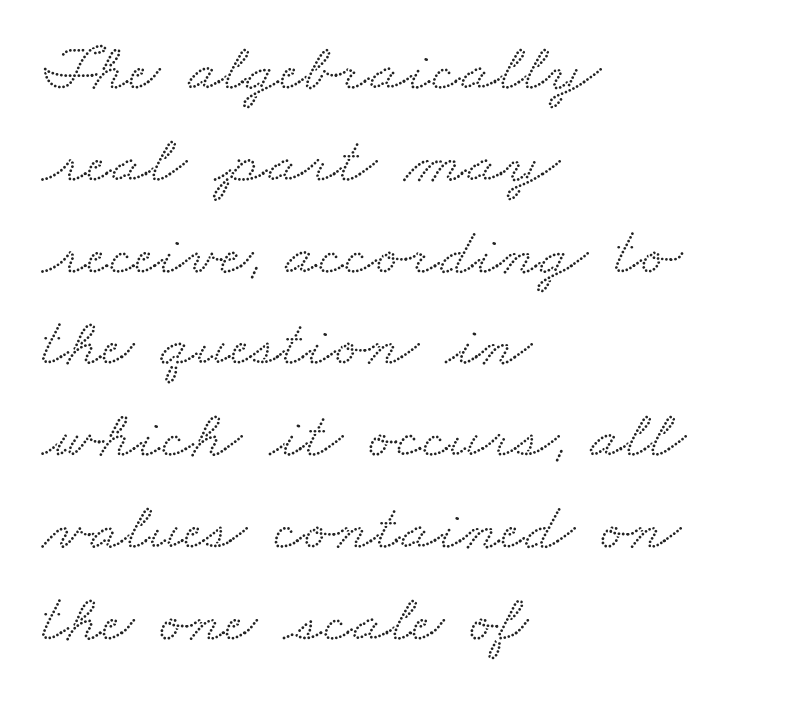
Note the varied advance widths — an 'i' is clearly narrower than an 'm'. This is serif lettering, the kind often seen in printed books. How would I describe the line gaps? Plain and ordinary. Words appear dense and cohesive because spacing is normal. Each row of text sits above clean, open space. Is the block centered? No — it sits flush against the left margin.
